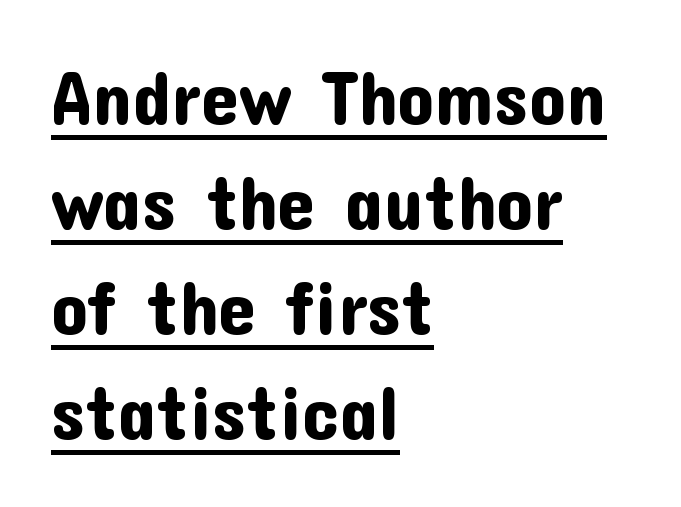
The image shows 75 px sans-serif type, upright; set left-aligned, normal line spacing (1.4x), normal letter spacing, underlined; low stroke contrast and a medium x-height.
